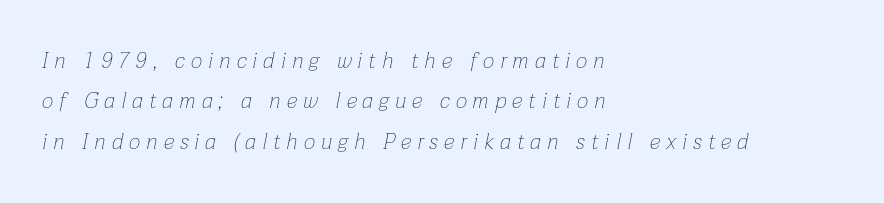
{"italic": "yes", "lean": "right", "slant_degrees": 12, "bold": "no", "underline": "no", "align": "left", "line_spacing_ratio": 1.83, "letter_spacing": "wide", "letter_spacing_em": 0.28, "glyph_px": 22}
